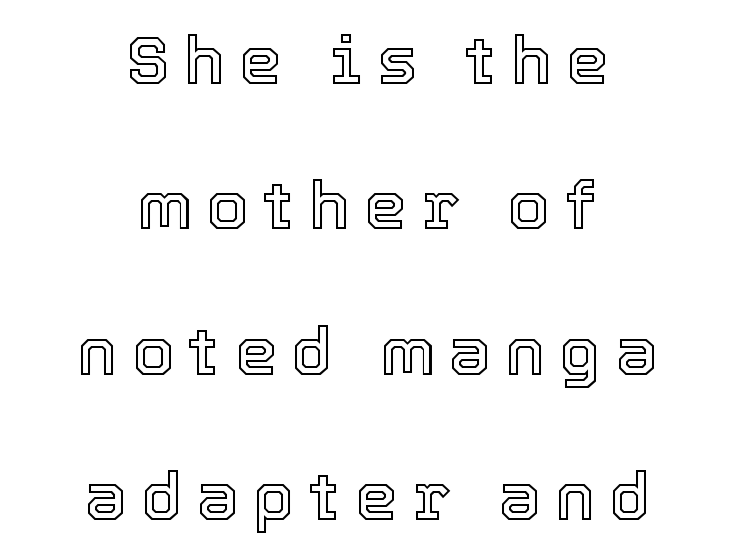
Beneath every word, the page is bare. A typesetter would call this proportional, since set widths differ per character. The block of text is sparse from top to bottom, with ample space between rows. The tracking jumps out immediately: characters are airy and widely separated. Nope, not italic — everything's standing straight.
